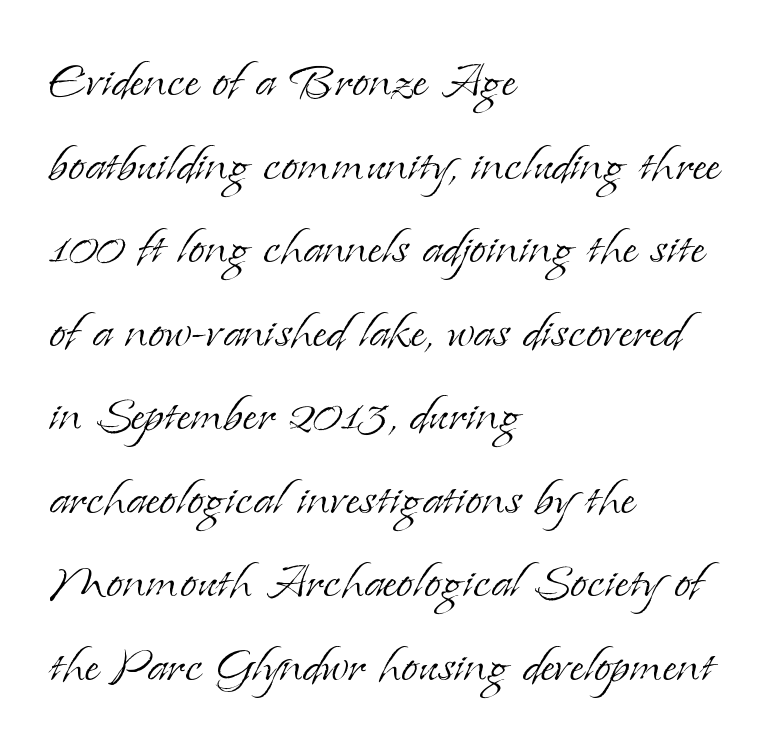
Q: Is the text bold? A: No.
Q: Is the text italic (slanted)? A: Yes.
Q: Is the typeface a serif or a sans-serif typeface? A: Serif.
Q: Is the text underlined? A: No.
Q: How is the paragraph aligned? A: Left-aligned.
Q: Is the spacing between letters normal or unusually wide? A: Normal.
Q: Is the spacing between lines tight, normal or loose? A: Normal.
Q: Width (condensed, normal, or wide)? A: Normal.
Q: Stroke contrast? A: Low.
Q: x-height? A: Small.
Q: Monospaced? A: No.
